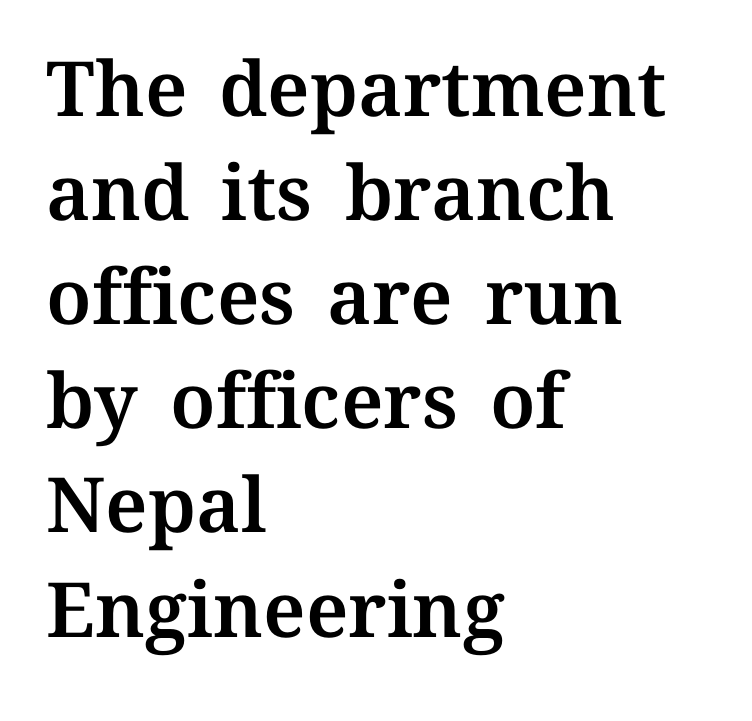
The image shows 76 px text type, upright; set left-aligned, normal line spacing (1.37x), normal letter spacing, not underlined; medium stroke contrast and a medium x-height.
